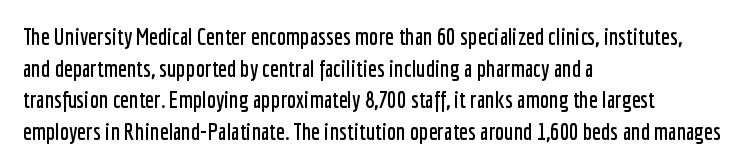
The image shows 23 px text type, upright; set left-aligned, normal line spacing (1.37x), normal letter spacing, not underlined.
